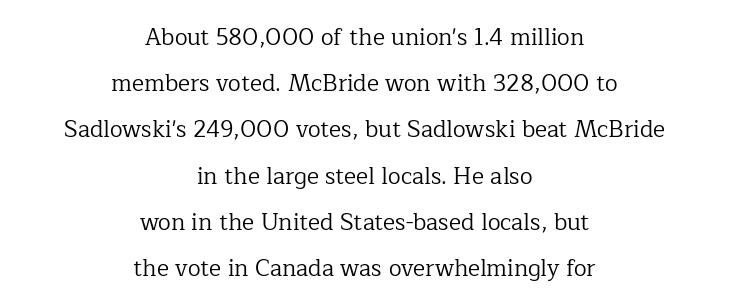
The image shows 23 px text type, upright; set centered, loose line spacing (2.01x), normal letter spacing, not underlined.
